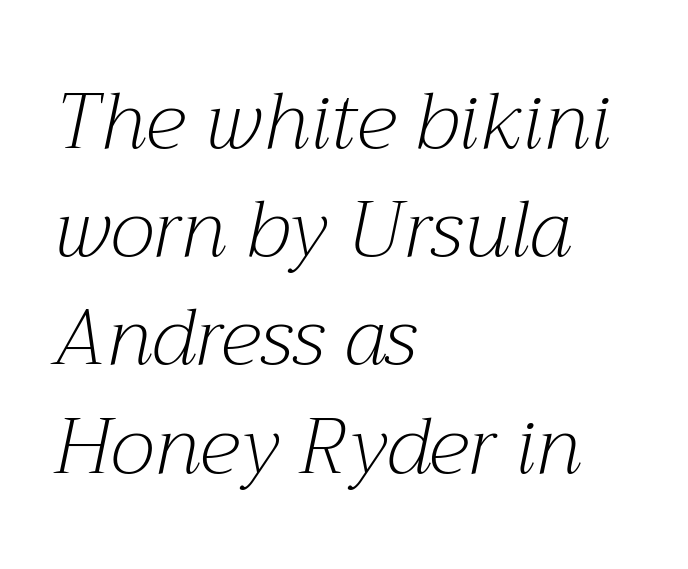
Q: Is the text bold? A: No.
Q: Is the text italic (slanted)? A: Yes, it leans right by about 12 degrees.
Q: Is the typeface a serif or a sans-serif typeface? A: Serif.
Q: Is the text underlined? A: No.
Q: How is the paragraph aligned? A: Left-aligned.
Q: Is the spacing between letters normal or unusually wide? A: Normal.
Q: Is the spacing between lines tight, normal or loose? A: Normal.
Q: Width (condensed, normal, or wide)? A: Normal.
Q: Stroke contrast? A: Medium.
Q: x-height? A: Medium.
Q: Monospaced? A: No.
